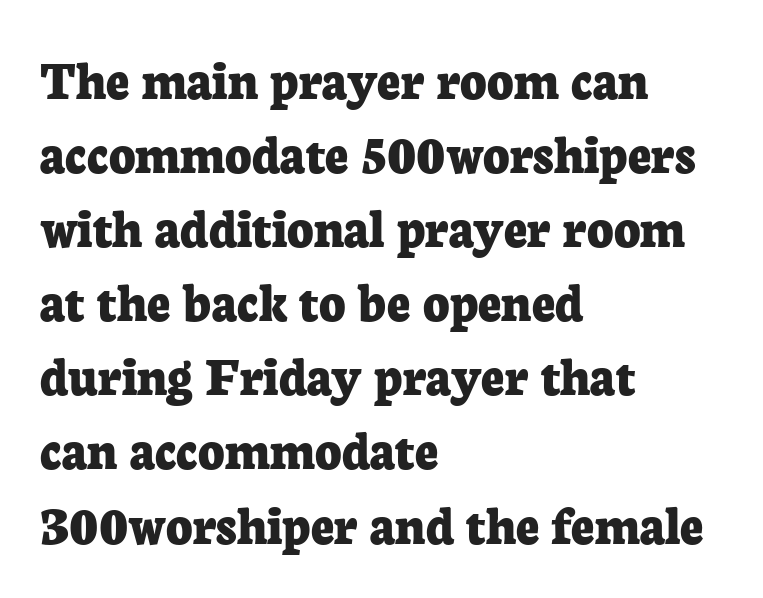
Q: Is the text bold? A: Yes.
Q: Is the text italic (slanted)? A: No, it is upright.
Q: Is the typeface a serif or a sans-serif typeface? A: Serif.
Q: Is the text underlined? A: No.
Q: How is the paragraph aligned? A: Left-aligned.
Q: Is the spacing between letters normal or unusually wide? A: Normal.
Q: Is the spacing between lines tight, normal or loose? A: Normal.
Q: Width (condensed, normal, or wide)? A: Normal.
Q: Stroke contrast? A: Low.
Q: x-height? A: Medium.
Q: Monospaced? A: No.
